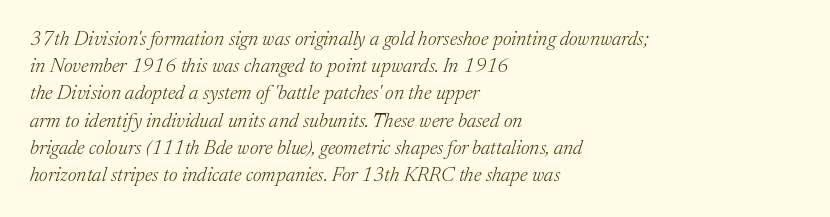
The image shows 20 px text type, italic (leaning right); set left-aligned, normal line spacing (1.36x), normal letter spacing, not underlined.
